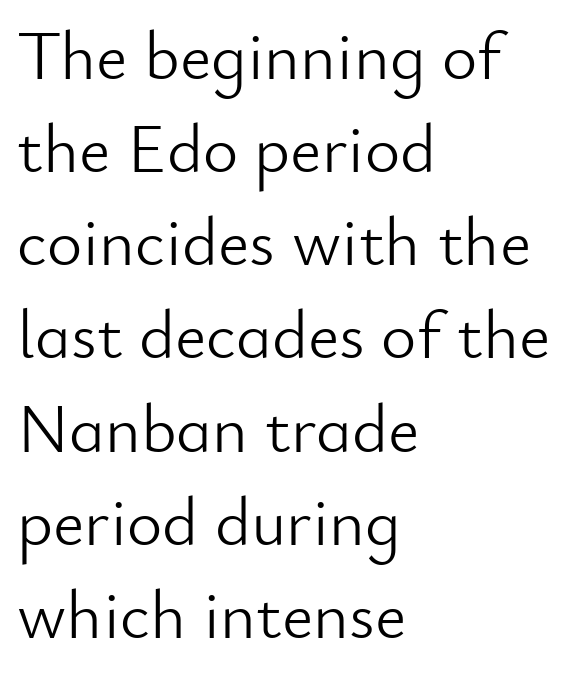
Q: Is the text bold? A: No.
Q: Is the text italic (slanted)? A: No, it is upright.
Q: Is the typeface a serif or a sans-serif typeface? A: Sans-serif.
Q: Is the text underlined? A: No.
Q: How is the paragraph aligned? A: Left-aligned.
Q: Is the spacing between letters normal or unusually wide? A: Normal.
Q: Is the spacing between lines tight, normal or loose? A: Normal.
Q: Width (condensed, normal, or wide)? A: Normal.
Q: Stroke contrast? A: Low.
Q: x-height? A: Small.
Q: Monospaced? A: No.
